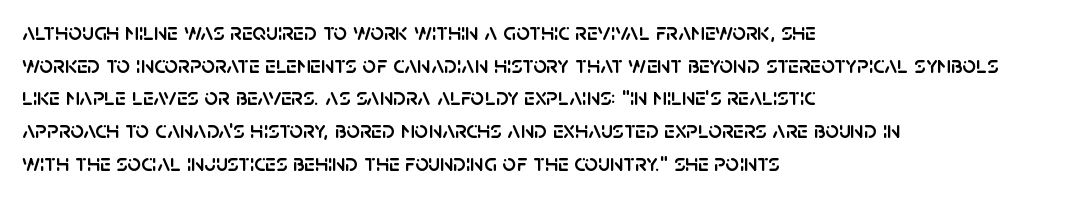
Q: Is the text italic (slanted)? A: No, it is upright.
Q: Is the text underlined? A: No.
Q: How is the paragraph aligned? A: Left-aligned.
Q: Is the spacing between letters normal or unusually wide? A: Normal.
Q: Is the spacing between lines tight, normal or loose? A: Normal.
